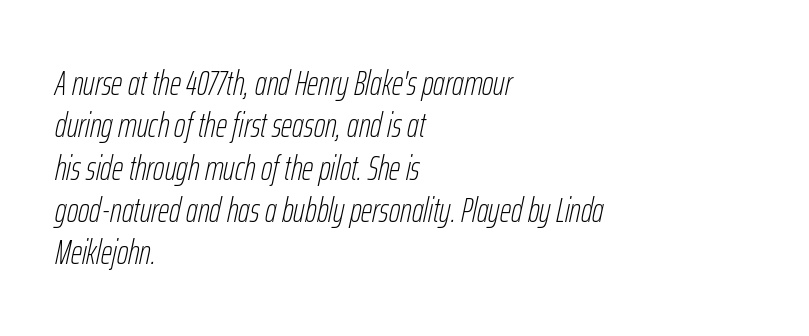
Q: Is the text bold? A: No.
Q: Is the text italic (slanted)? A: Yes, it leans right by about 12 degrees.
Q: Is the text underlined? A: No.
Q: How is the paragraph aligned? A: Left-aligned.
Q: Is the spacing between letters normal or unusually wide? A: Normal.
Q: Width (condensed, normal, or wide)? A: Condensed.
Q: Stroke contrast? A: Low.
Q: x-height? A: Medium.
Q: Monospaced? A: No.
